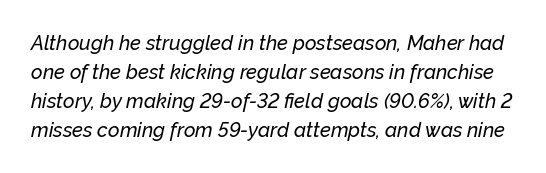
The image shows 20 px text type, italic (leaning right); set normal line spacing (1.45x), normal letter spacing, not underlined.
